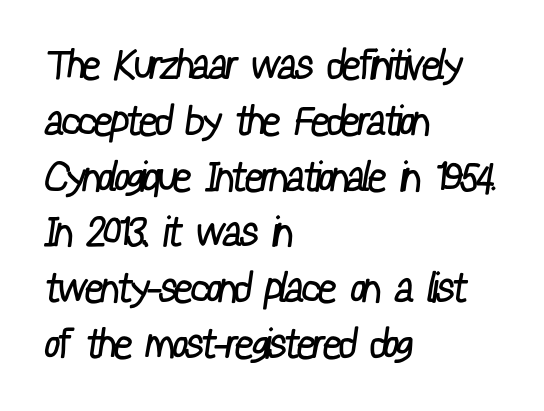
Q: Is the text bold? A: No.
Q: Is the typeface a serif or a sans-serif typeface? A: Sans-serif.
Q: Is the text underlined? A: No.
Q: How is the paragraph aligned? A: Left-aligned.
Q: Is the spacing between letters normal or unusually wide? A: Normal.
Q: Is the spacing between lines tight, normal or loose? A: Normal.
Q: Width (condensed, normal, or wide)? A: Condensed.
Q: Stroke contrast? A: Low.
Q: x-height? A: Medium.
Q: Monospaced? A: No.
